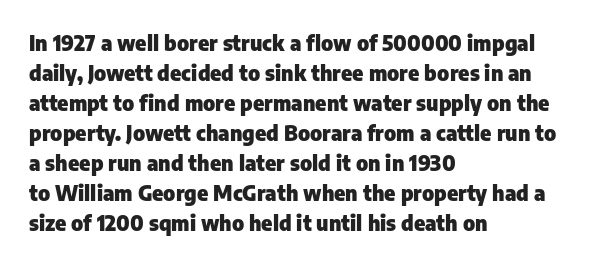
The image shows 21 px bold type, upright; set left-aligned, normal line spacing (1.43x), normal letter spacing, not underlined.
